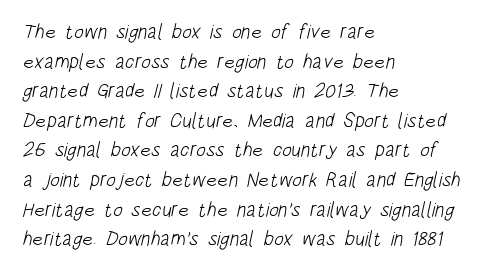
{"bold": "no", "underline": "no", "align": "left", "line_spacing": "normal", "line_spacing_ratio": 1.48, "letter_spacing": "normal", "letter_spacing_em": 0.0, "glyph_px": 20}
